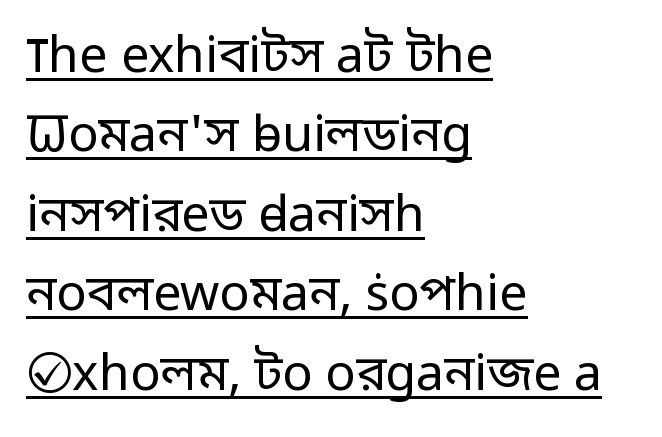
{"serif": "no", "italic": "no", "bold": "no", "weight": "regular", "width": "normal", "stroke_contrast": "low", "x_height": "medium", "monospaced": "no", "underline": "yes", "align": "left", "line_spacing": "normal", "line_spacing_ratio": 1.59, "letter_spacing": "normal", "letter_spacing_em": 0.0, "glyph_px": 50}
